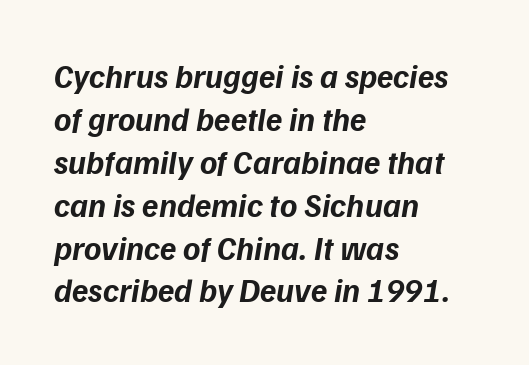
Q: Is the text bold? A: Yes.
Q: Is the typeface a serif or a sans-serif typeface? A: Sans-serif.
Q: Is the text underlined? A: No.
Q: How is the paragraph aligned? A: Left-aligned.
Q: Is the spacing between letters normal or unusually wide? A: Normal.
Q: Is the spacing between lines tight, normal or loose? A: Normal.
Q: Width (condensed, normal, or wide)? A: Normal.
Q: Stroke contrast? A: Low.
Q: x-height? A: Medium.
Q: Monospaced? A: No.
